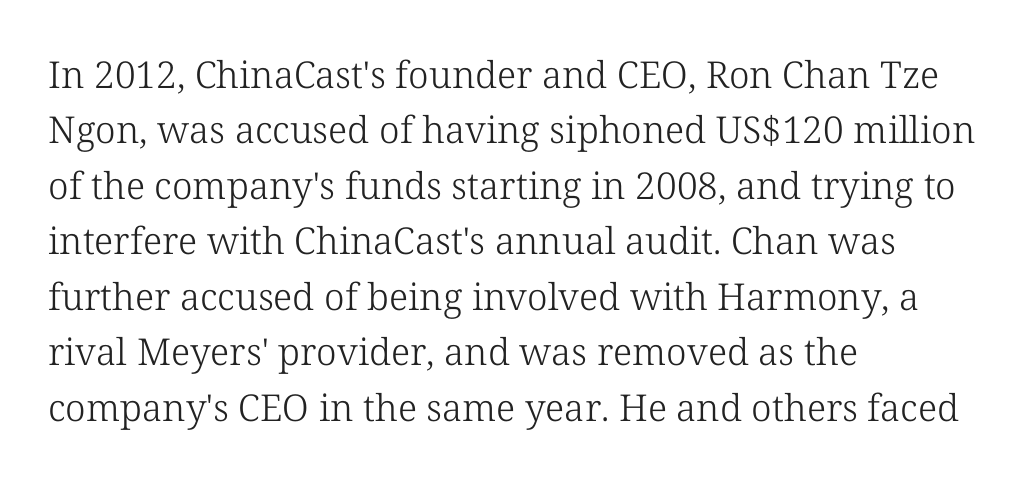
The image shows 37 px light serif type, upright; set left-aligned, normal line spacing (1.5x), normal letter spacing, not underlined; low stroke contrast and a medium x-height.
